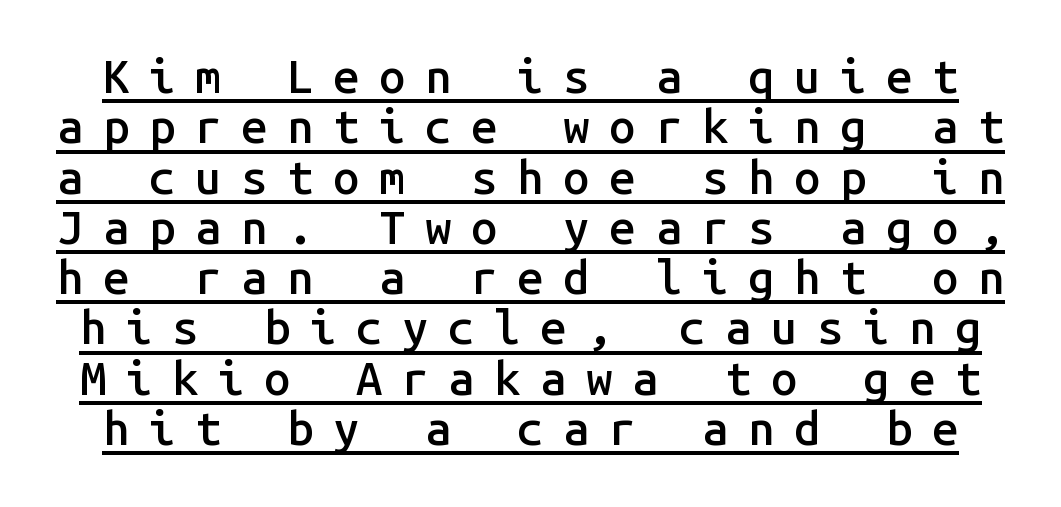
The image shows 47 px semibold sans-serif type, upright, monospaced; set tight line spacing (1.07x), unusually wide letter spacing (+0.42 em), underlined; low stroke contrast and a medium x-height.
